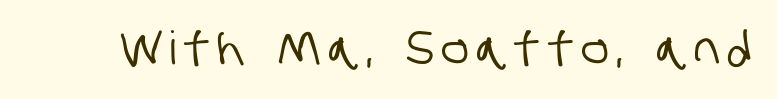
The image shows 46 px condensed sans-serif type; set not underlined; low stroke contrast and a large x-height.
